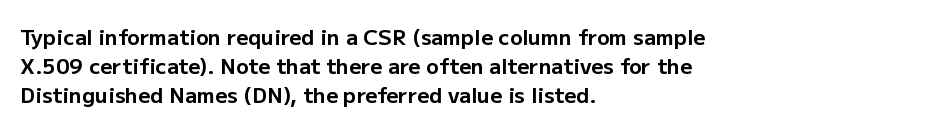
The image shows 21 px bold type, upright; set left-aligned, normal line spacing (1.39x), normal letter spacing, not underlined.
